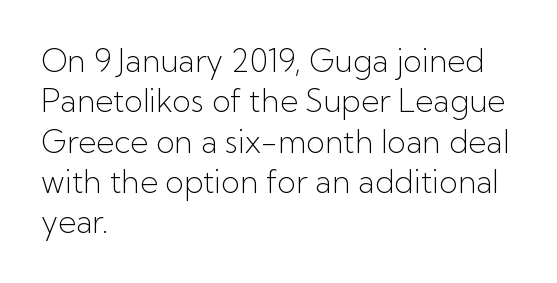
{"serif": "no", "italic": "no", "bold": "no", "weight": "light", "width": "normal", "stroke_contrast": "low", "x_height": "medium", "monospaced": "no", "underline": "no", "align": "left", "line_spacing": "normal", "line_spacing_ratio": 1.3, "letter_spacing": "normal", "letter_spacing_em": 0.0, "glyph_px": 31}
